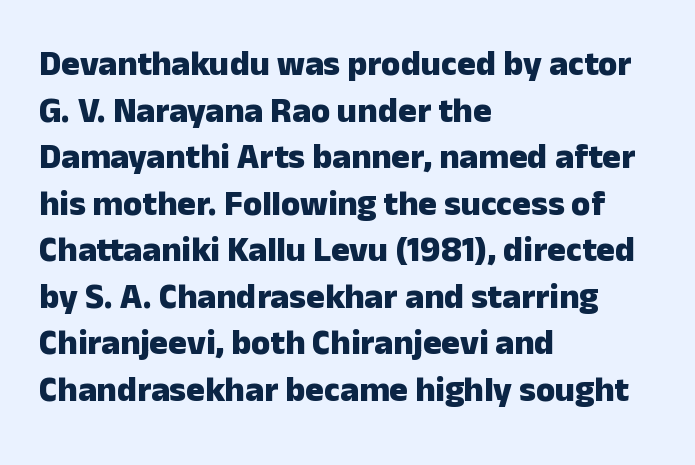
Q: Is the text bold? A: Yes.
Q: Is the text italic (slanted)? A: No, it is upright.
Q: Is the typeface a serif or a sans-serif typeface? A: Sans-serif.
Q: Is the text underlined? A: No.
Q: How is the paragraph aligned? A: Left-aligned.
Q: Is the spacing between letters normal or unusually wide? A: Normal.
Q: Is the spacing between lines tight, normal or loose? A: Normal.
Q: Width (condensed, normal, or wide)? A: Normal.
Q: Stroke contrast? A: Low.
Q: x-height? A: Medium.
Q: Monospaced? A: No.
